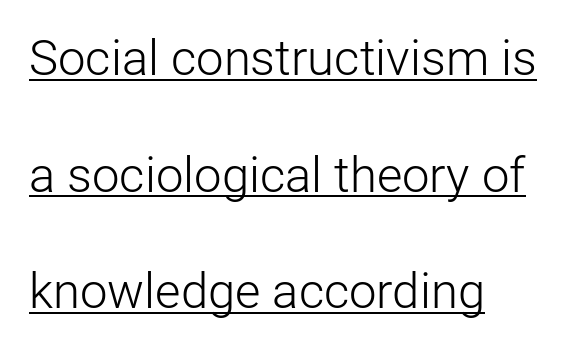
The image shows 49 px light sans-serif type, upright; set left-aligned, loose line spacing (2.38x), normal letter spacing, underlined; low stroke contrast and a medium x-height.
